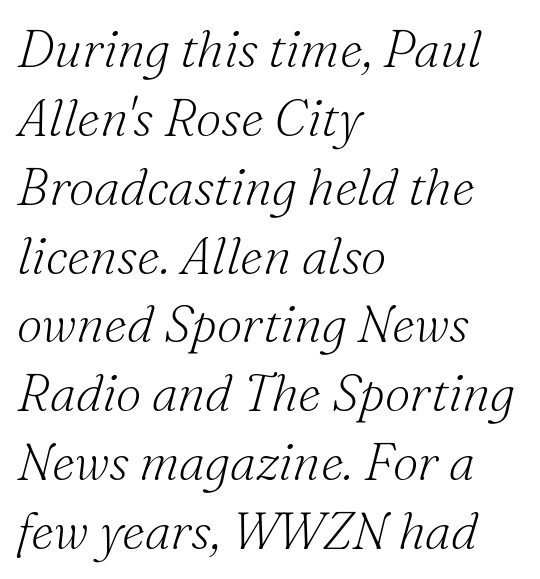
Q: Is the text bold? A: No.
Q: Is the text italic (slanted)? A: Yes, it leans right by about 16 degrees.
Q: Is the typeface a serif or a sans-serif typeface? A: Serif.
Q: Is the text underlined? A: No.
Q: How is the paragraph aligned? A: Left-aligned.
Q: Is the spacing between letters normal or unusually wide? A: Normal.
Q: Is the spacing between lines tight, normal or loose? A: Normal.
Q: Width (condensed, normal, or wide)? A: Normal.
Q: Stroke contrast? A: Medium.
Q: x-height? A: Small.
Q: Monospaced? A: No.
